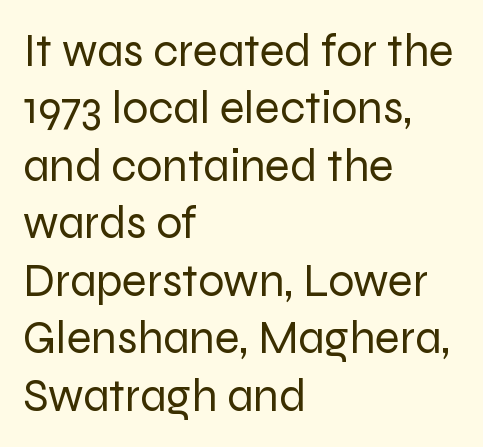
{"serif": "no", "italic": "no", "bold": "no", "weight": "regular", "width": "normal", "stroke_contrast": "low", "x_height": "medium", "monospaced": "no", "underline": "no", "align": "left", "line_spacing": "normal", "line_spacing_ratio": 1.25, "letter_spacing": "normal", "letter_spacing_em": 0.0, "glyph_px": 46}
